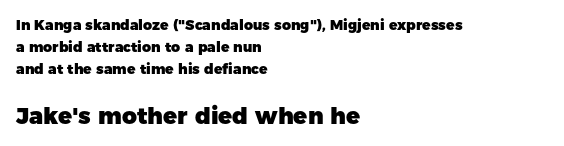
The image shows 23 px bold type, upright; set left-aligned, normal line spacing (1.58x), normal letter spacing, not underlined; the second (bottom) block is 1.64x larger.
